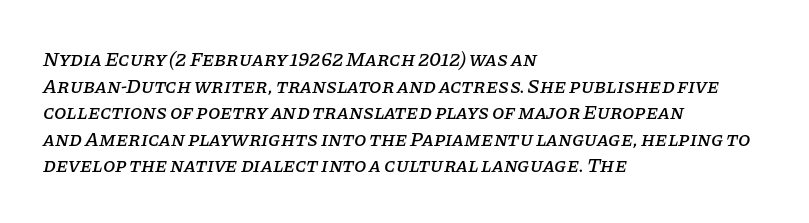
The image shows 20 px text type, italic (leaning right); set left-aligned, normal line spacing (1.33x), normal letter spacing, not underlined.
